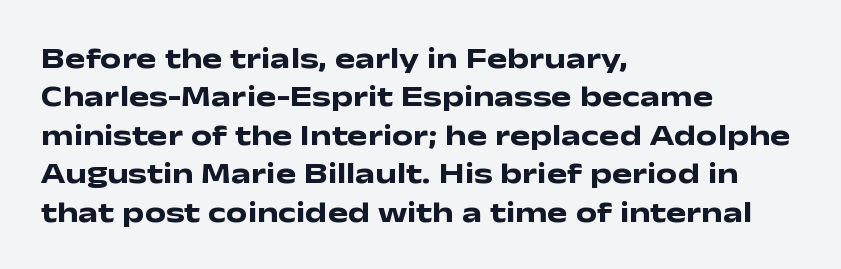
Q: Is the text bold? A: Yes.
Q: Is the text italic (slanted)? A: No, it is upright.
Q: Is the typeface a serif or a sans-serif typeface? A: Sans-serif.
Q: Is the text underlined? A: No.
Q: How is the paragraph aligned? A: Left-aligned.
Q: Is the spacing between letters normal or unusually wide? A: Normal.
Q: Is the spacing between lines tight, normal or loose? A: Normal.
Q: Width (condensed, normal, or wide)? A: Wide.
Q: Stroke contrast? A: Low.
Q: x-height? A: Medium.
Q: Monospaced? A: No.
